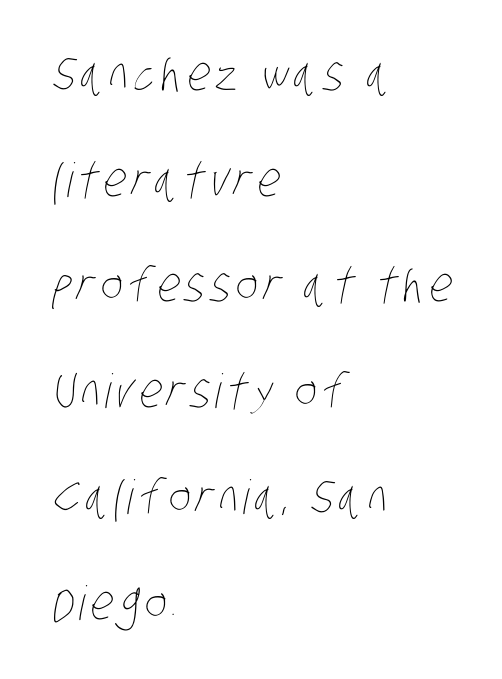
These lines are rendered in a variable-pitch font. Quick note: interline space is abundant. Reading down the block, your eye returns to a fixed left position each line. Underline: absent. The weight tops out at a normal text grade.
